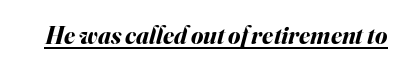
Q: Is the text bold? A: Yes.
Q: Is the text italic (slanted)? A: Yes, it leans right by about 16 degrees.
Q: Is the text underlined? A: Yes.
Q: Is the spacing between letters normal or unusually wide? A: Normal.
